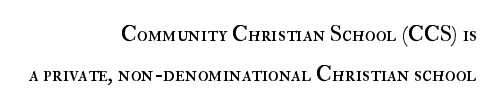
The rag falls on the left side of this text block. Is the type heavy? It reads as light-to-regular instead. Inter-character spacing is left at the font's built-in metrics. Italic: no, the glyphs are upright roman. The zone under the glyphs is completely vacant.
